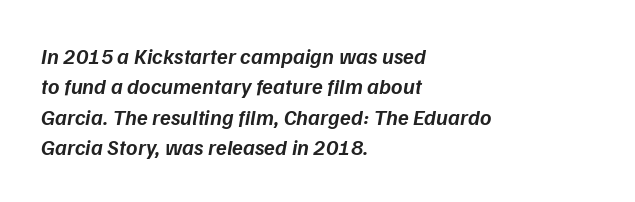
The image shows 22 px text type, italic (leaning right); set left-aligned, normal line spacing (1.38x), normal letter spacing, not underlined.
